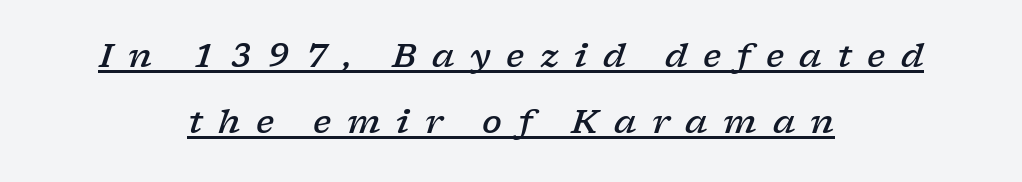
Q: Is the text bold? A: Semi-bold.
Q: Is the text italic (slanted)? A: Yes, it leans right by about 17 degrees.
Q: Is the typeface a serif or a sans-serif typeface? A: Serif.
Q: Is the text underlined? A: Yes.
Q: How is the paragraph aligned? A: Centered.
Q: Is the spacing between letters normal or unusually wide? A: Unusually wide.
Q: Is the spacing between lines tight, normal or loose? A: Loose.
Q: Width (condensed, normal, or wide)? A: Wide.
Q: Stroke contrast? A: Low.
Q: x-height? A: Medium.
Q: Monospaced? A: No.
